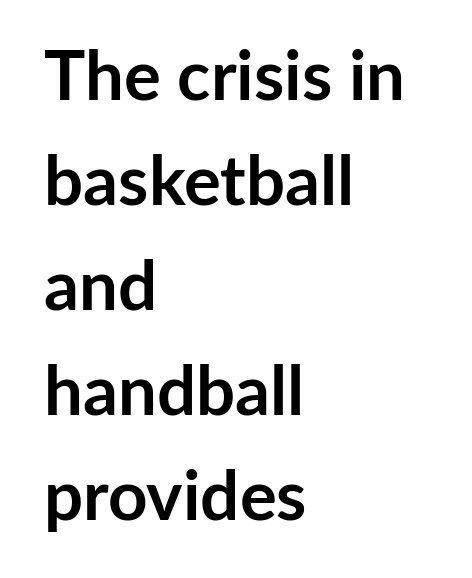
Caption: bold face, heavy strokes. Regular leading. A typesetter would call this proportional, since set widths differ per character. Honestly, there is no underline to notice here at all. No italicization has been applied; the sample stays upright. The lines are quadded left.
